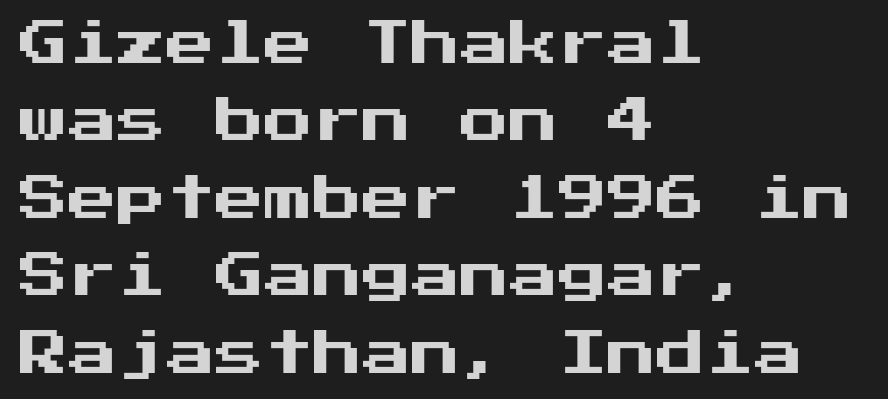
The letters stand upright; this is a roman face. If you drew a ruler down the left edge, every line would touch it. The string is rendered with underlining switched off. The lines sit at an ordinary, default distance from one another. You could call the tracking neutral — neither tight nor loose.
